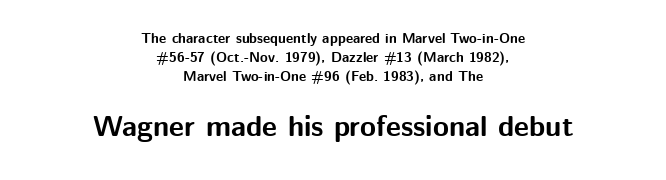
Q: Is the text bold? A: Yes.
Q: Is the text italic (slanted)? A: No, it is upright.
Q: Is the typeface a serif or a sans-serif typeface? A: Sans-serif.
Q: Is the text underlined? A: No.
Q: How is the paragraph aligned? A: Centered.
Q: Is the spacing between letters normal or unusually wide? A: Normal.
Q: Is the spacing between lines tight, normal or loose? A: Normal.
Q: Which block of text is set in a larger size, the first (top) or the second (bottom)? A: The second (bottom) one.
Q: Width (condensed, normal, or wide)? A: Normal.
Q: Stroke contrast? A: Medium.
Q: x-height? A: Medium.
Q: Monospaced? A: No.
